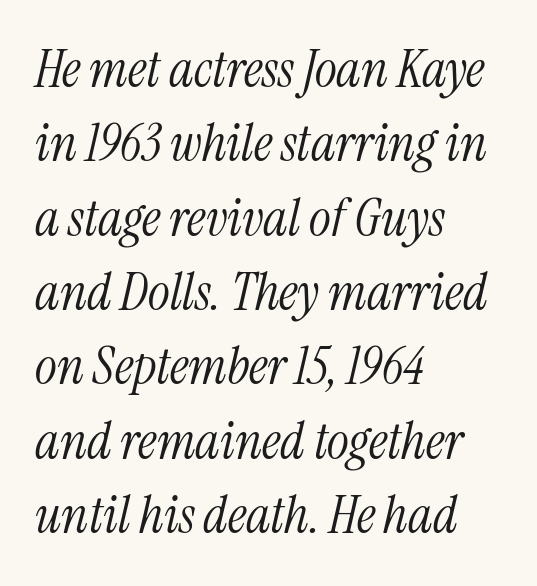
The image shows 52 px light, condensed serif type, italic (leaning right); set left-aligned, normal line spacing (1.43x), normal letter spacing, not underlined; medium stroke contrast and a medium x-height.
